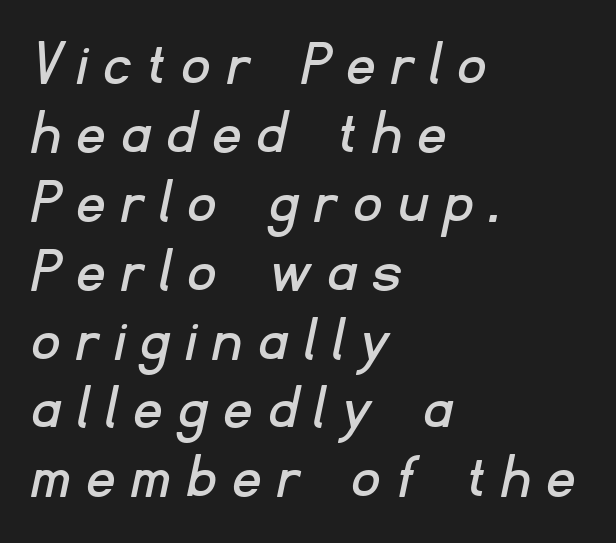
Looks like regular typesetting: each glyph gets only the width it needs. Every row of glyphs begins at an identical x-position on the left. Glyph-to-glyph distance is far greater than everyday printed text. Honestly, there is no underline to notice here at all. Serif or sans? Sans — the stroke terminals are bare. The lines are packed closely together with very little leading.
